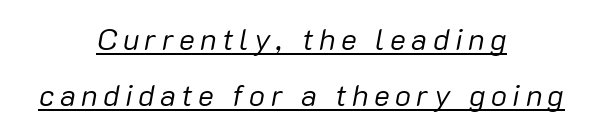
{"italic": "yes", "lean": "right", "slant_degrees": 10, "bold": "no", "weight": "regular", "width": "normal", "stroke_contrast": "low", "x_height": "medium", "monospaced": "no", "underline": "yes", "align": "center", "line_spacing_ratio": 1.87, "glyph_px": 30}
